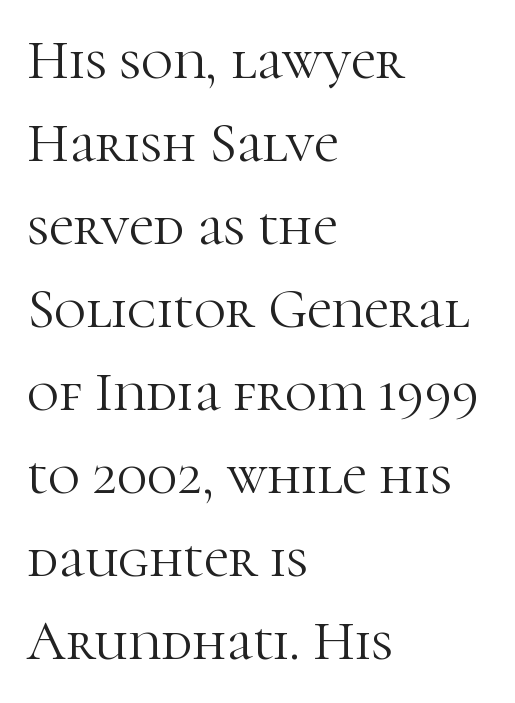
The image shows 55 px light serif type, upright; set left-aligned, normal line spacing (1.51x), normal letter spacing, not underlined; high stroke contrast and a medium x-height.
